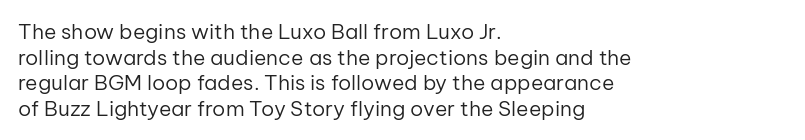
The image shows 21 px text type, upright; set left-aligned, line spacing 1.22x, normal letter spacing, not underlined.
